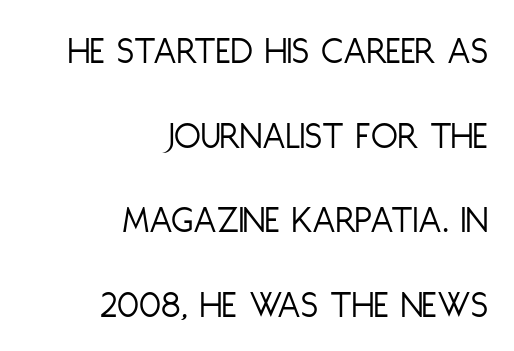
Q: Is the text bold? A: No.
Q: Is the text italic (slanted)? A: No, it is upright.
Q: Is the typeface a serif or a sans-serif typeface? A: Sans-serif.
Q: Is the text underlined? A: No.
Q: How is the paragraph aligned? A: Right-aligned.
Q: Is the spacing between letters normal or unusually wide? A: Normal.
Q: Is the spacing between lines tight, normal or loose? A: Loose.
Q: Width (condensed, normal, or wide)? A: Condensed.
Q: Stroke contrast? A: Low.
Q: x-height? A: Large.
Q: Monospaced? A: No.
